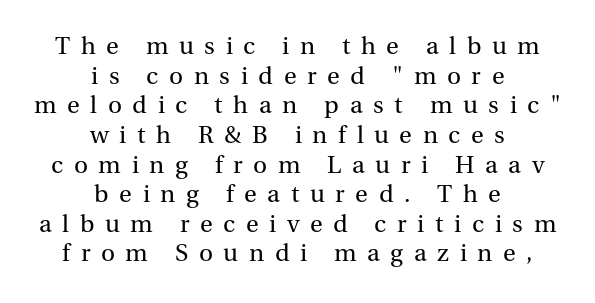
{"italic": "no", "bold": "no", "underline": "no", "align": "center", "line_spacing": "tight", "line_spacing_ratio": 1.14, "letter_spacing": "wide", "letter_spacing_em": 0.41, "glyph_px": 26}
